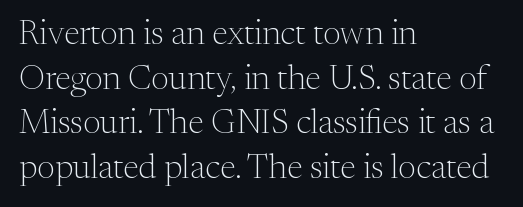
You could not count columns in this text — the font is proportionally spaced. These lines stack with their left ends in a neat column. The typeface has the unassuming heft of standard copy or less. Compared with typical paragraphs, the rows here are spaced about the same.
